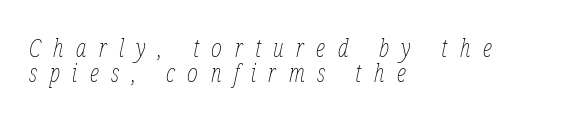
Just letters on the line, the space beneath them empty. In terms of leading, this rendering errs on the cramped side. The glyphs look as if they've been sheared to an angle. Weight: not bold — regular or lighter.
